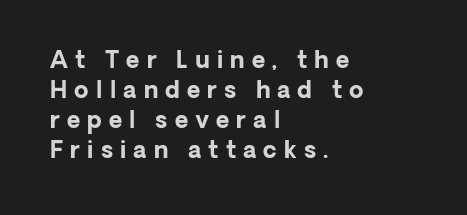
The image shows 23 px bold type, upright; set left-aligned, normal line spacing (1.31x), unusually wide letter spacing (+0.31 em), not underlined.
